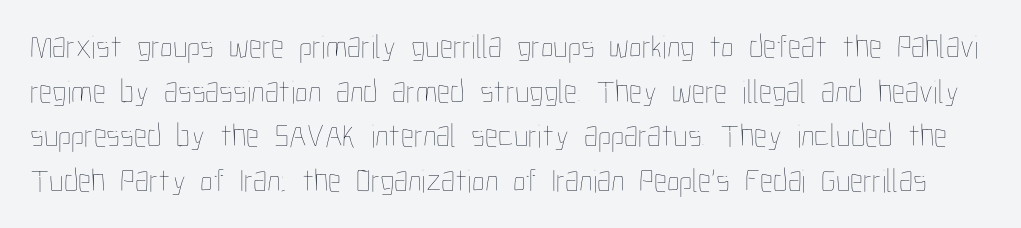
Character widths vary here, with narrow letters taking less room than wide ones. Here the glyphs are tracked normally, forming tight word shapes. What's the leading like? Ordinary, nothing unusual. Beneath every word, the page is bare. Ink coverage per letter is moderate at most. Does the lettering tilt? It doesn't — this is upright.
